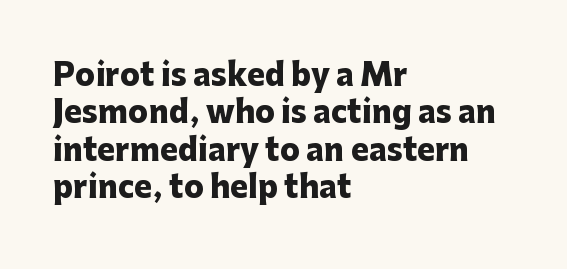
The image shows 30 px heavy sans-serif type, upright; set left-aligned, normal line spacing (1.25x), normal letter spacing, not underlined; low stroke contrast and a medium x-height.
